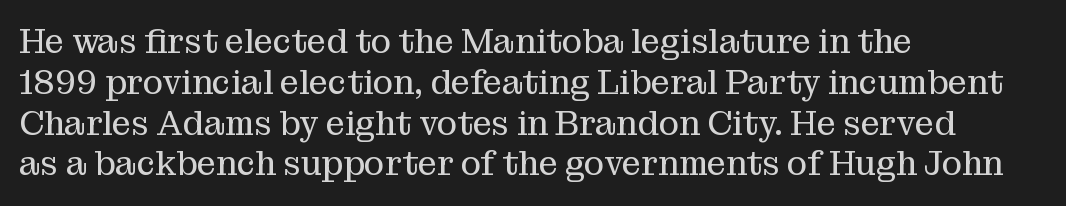
{"serif": "yes", "italic": "no", "bold": "no", "weight": "regular", "width": "normal", "stroke_contrast": "medium", "x_height": "medium", "monospaced": "no", "underline": "no", "align": "left", "line_spacing_ratio": 1.2, "letter_spacing": "normal", "letter_spacing_em": 0.0, "glyph_px": 34}
